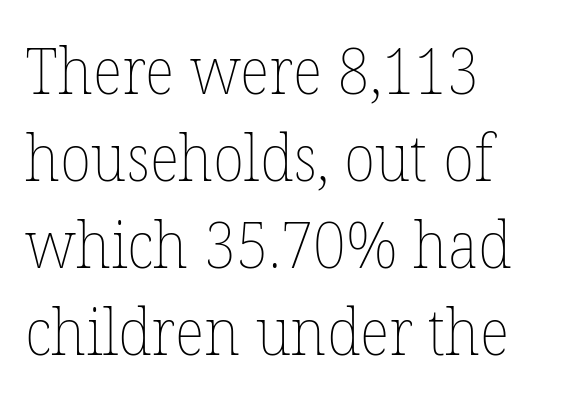
Between one letter and the next there's only the usual sliver of space. Bare-footed words on every line. The characters are drawn with everyday or finer stroke widths. The passage shown is typed in a proportional face where columns would drift. Every character sits straight up, as roman type does.
